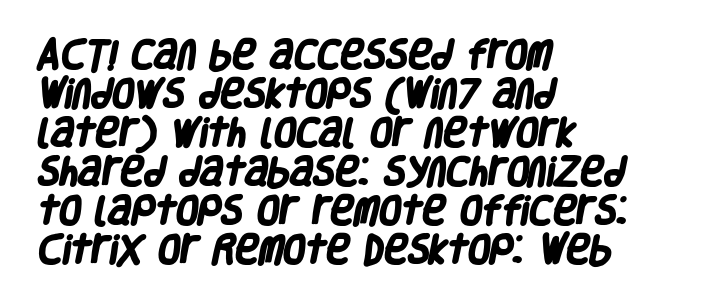
Q: Is the text bold? A: Yes.
Q: Is the typeface a serif or a sans-serif typeface? A: Sans-serif.
Q: Is the text underlined? A: No.
Q: How is the paragraph aligned? A: Left-aligned.
Q: Is the spacing between letters normal or unusually wide? A: Normal.
Q: Width (condensed, normal, or wide)? A: Condensed.
Q: Stroke contrast? A: Low.
Q: x-height? A: Large.
Q: Monospaced? A: No.
